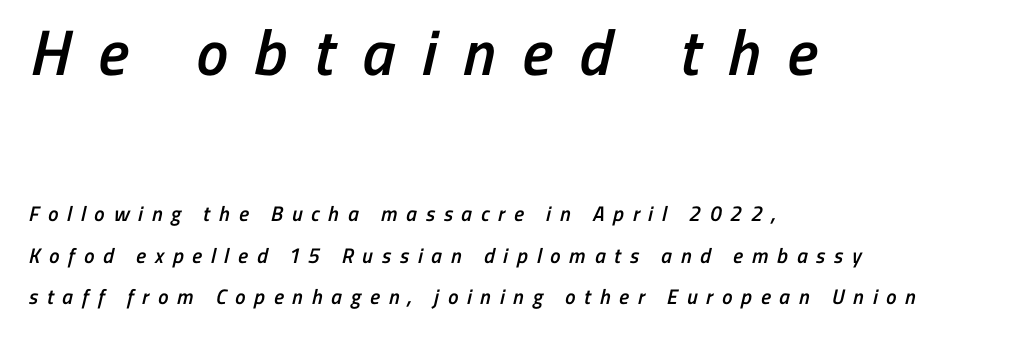
{"serif": "no", "bold": "semi", "weight": "semibold", "width": "condensed", "stroke_contrast": "low", "x_height": "medium", "monospaced": "no", "underline": "no", "align": "left", "line_spacing": "loose", "line_spacing_ratio": 1.97, "letter_spacing": "wide", "letter_spacing_em": 0.42, "larger_block": "first", "size_ratio": 3.05, "glyph_px": 64}
